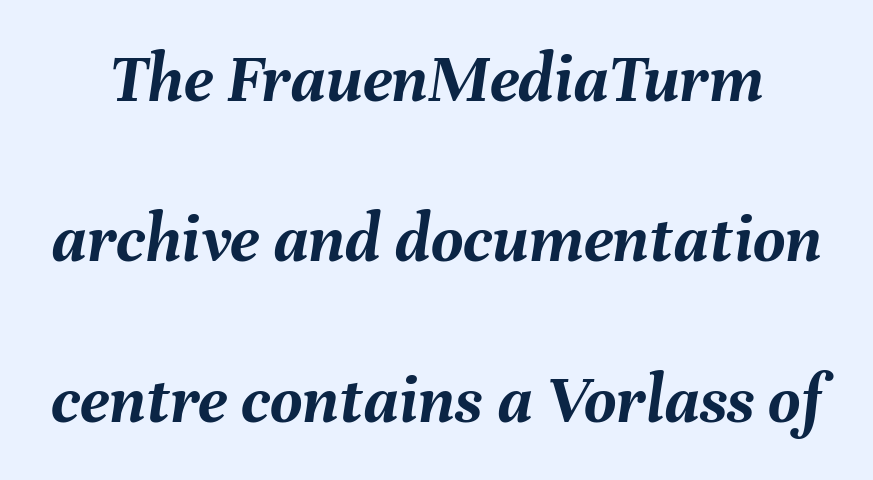
Q: Is the text bold? A: Yes.
Q: Is the text italic (slanted)? A: Yes, it leans right by about 8 degrees.
Q: Is the text underlined? A: No.
Q: Is the spacing between letters normal or unusually wide? A: Normal.
Q: Is the spacing between lines tight, normal or loose? A: Loose.
Q: Width (condensed, normal, or wide)? A: Normal.
Q: Stroke contrast? A: Medium.
Q: x-height? A: Medium.
Q: Monospaced? A: No.
